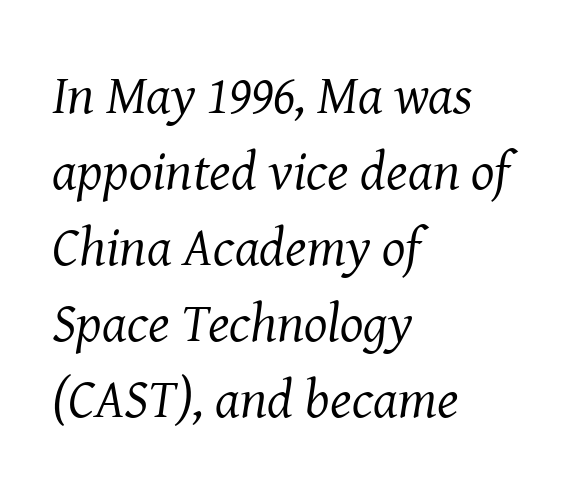
The image shows 55 px regular-weight serif type, italic (leaning right); set left-aligned, normal line spacing (1.38x), normal letter spacing, not underlined; medium stroke contrast and a medium x-height.
